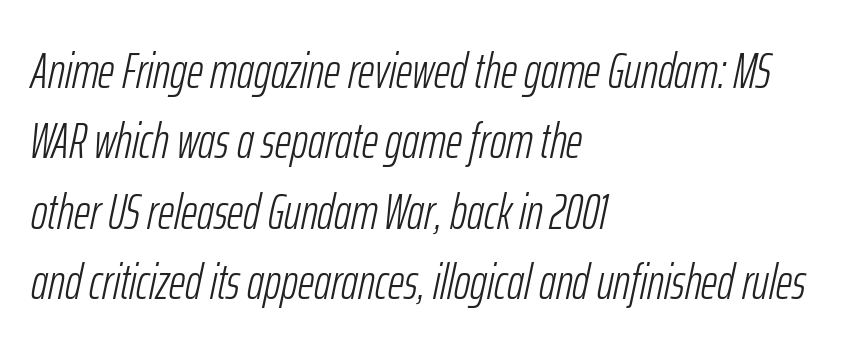
The image shows 50 px light, condensed type, italic (leaning right); set left-aligned, normal line spacing (1.41x), normal letter spacing, not underlined; low stroke contrast and a medium x-height.
